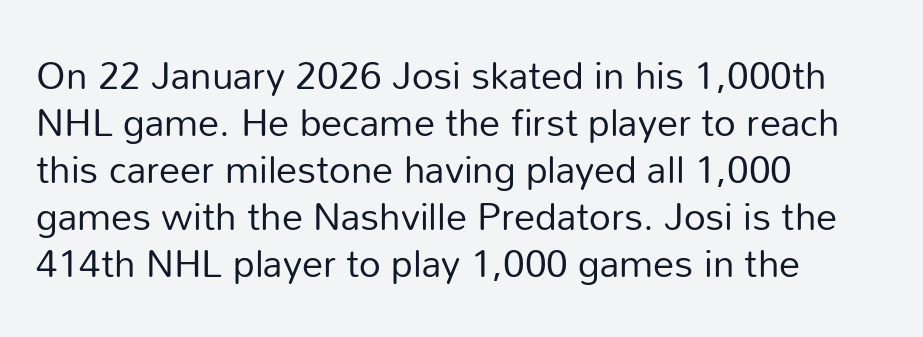
Nope, not italic — everything's standing straight. Do the characters align in a grid? No, the font is proportional. Standard letterfit; no display-style spreading of the glyphs. In CSS terms this would be text-align: left. Serif or sans? Sans — the stroke terminals are bare. Stem width sits at or under what a default text font uses.
